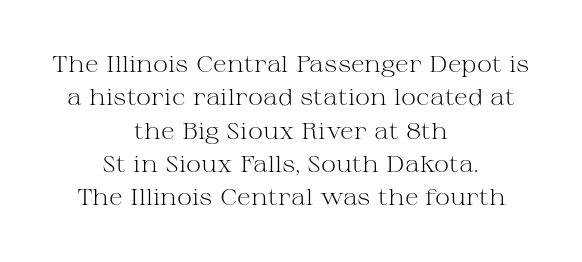
{"italic": "no", "bold": "no", "underline": "no", "align": "center", "line_spacing": "normal", "line_spacing_ratio": 1.45, "letter_spacing": "normal", "letter_spacing_em": 0.0, "glyph_px": 23}
